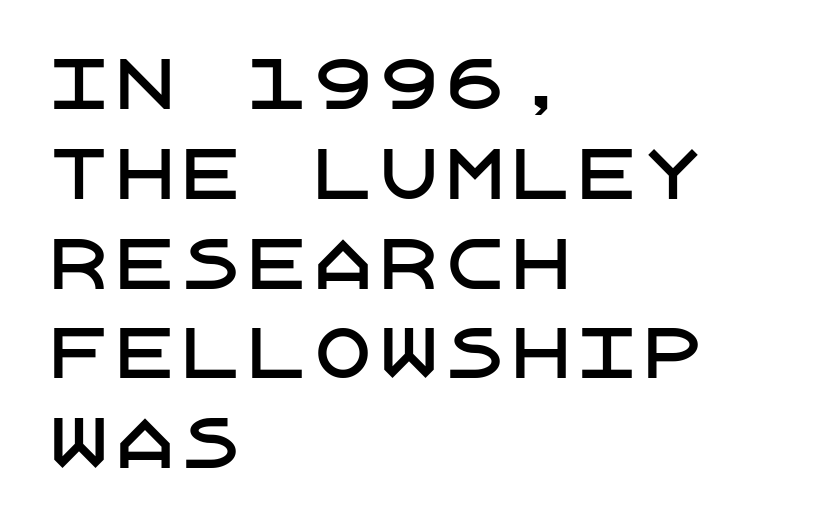
The image shows 66 px sans-serif type, upright; set left-aligned, normal line spacing (1.36x), normal letter spacing, not underlined; low stroke contrast and a large x-height.
